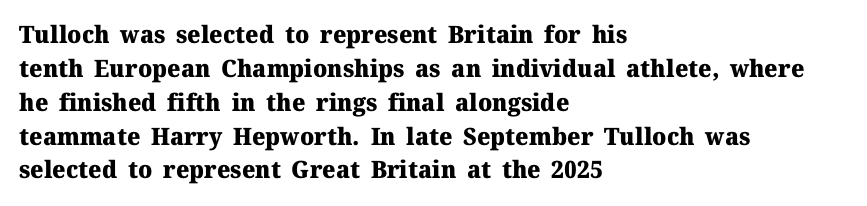
The image shows 24 px bold type, upright; set left-aligned, normal line spacing (1.41x), normal letter spacing, not underlined.
